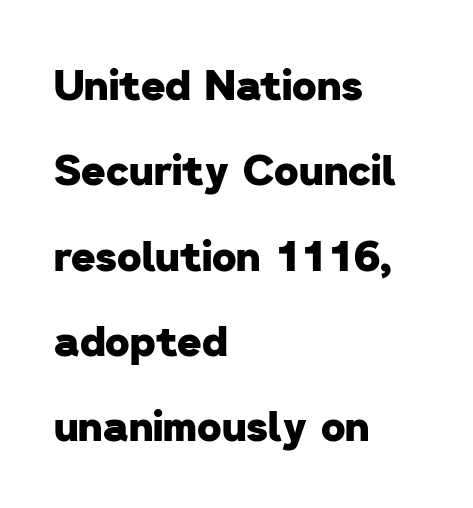
Unmarked baselines from the first word to the last. A great deal of white space separates one row of letters from the next. The face used here is proportionally spaced, like ordinary book or web type. A dark, heavy texture on the line: the type is bold. Stroke terminals: plain, sans-serif. This sample uses plain, unmodified letter spacing.
